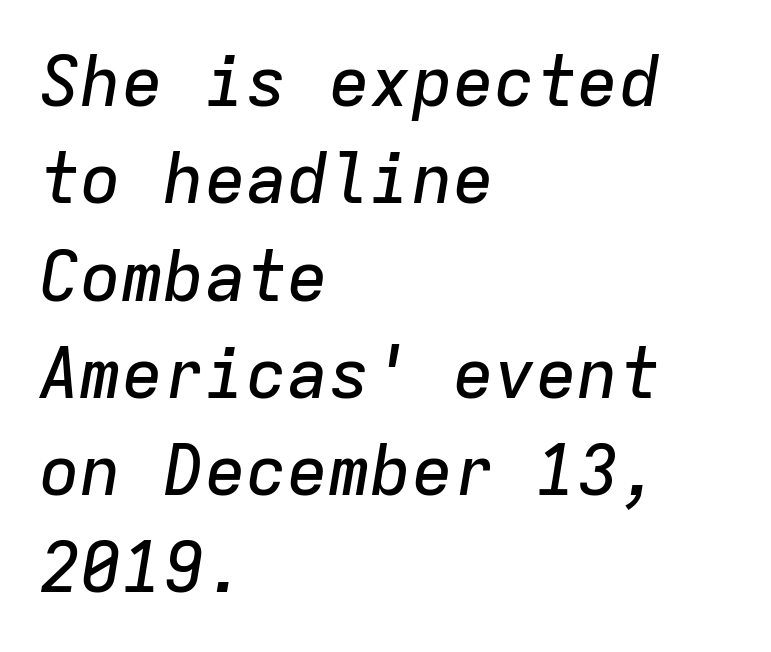
Reading down the column, the eye jumps a familiar distance to each next line. Each line starts at the same left margin while the right side varies. Does the lettering tilt? It does — this is italic. This rendering features lettering with no underline.
